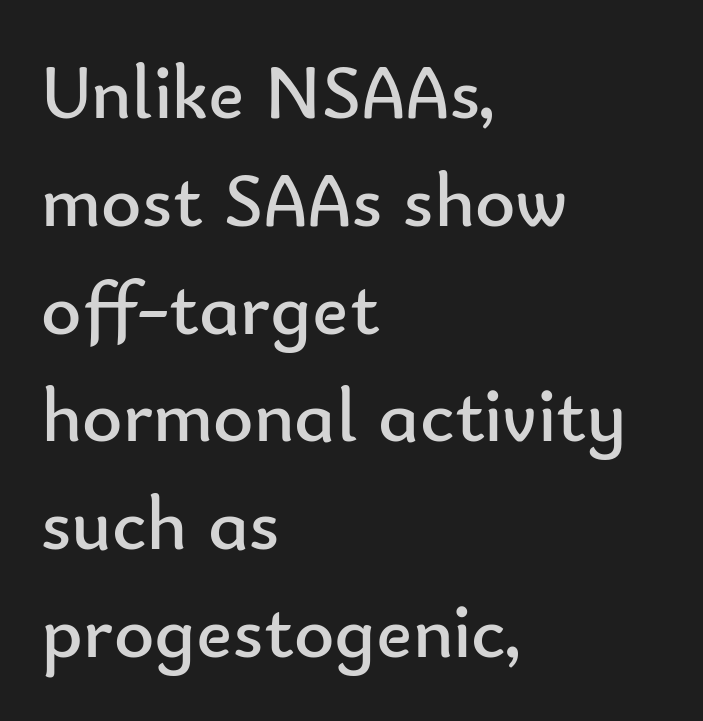
The image shows 77 px regular-weight sans-serif type, upright; set left-aligned, normal line spacing (1.4x), normal letter spacing, not underlined; low stroke contrast and a small x-height.
